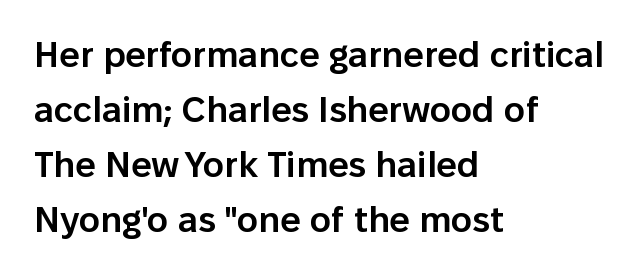
{"serif": "no", "italic": "no", "bold": "semi", "weight": "semibold", "width": "normal", "stroke_contrast": "low", "x_height": "medium", "monospaced": "no", "underline": "no", "align": "left", "line_spacing": "normal", "line_spacing_ratio": 1.53, "letter_spacing": "normal", "letter_spacing_em": 0.0, "glyph_px": 36}
